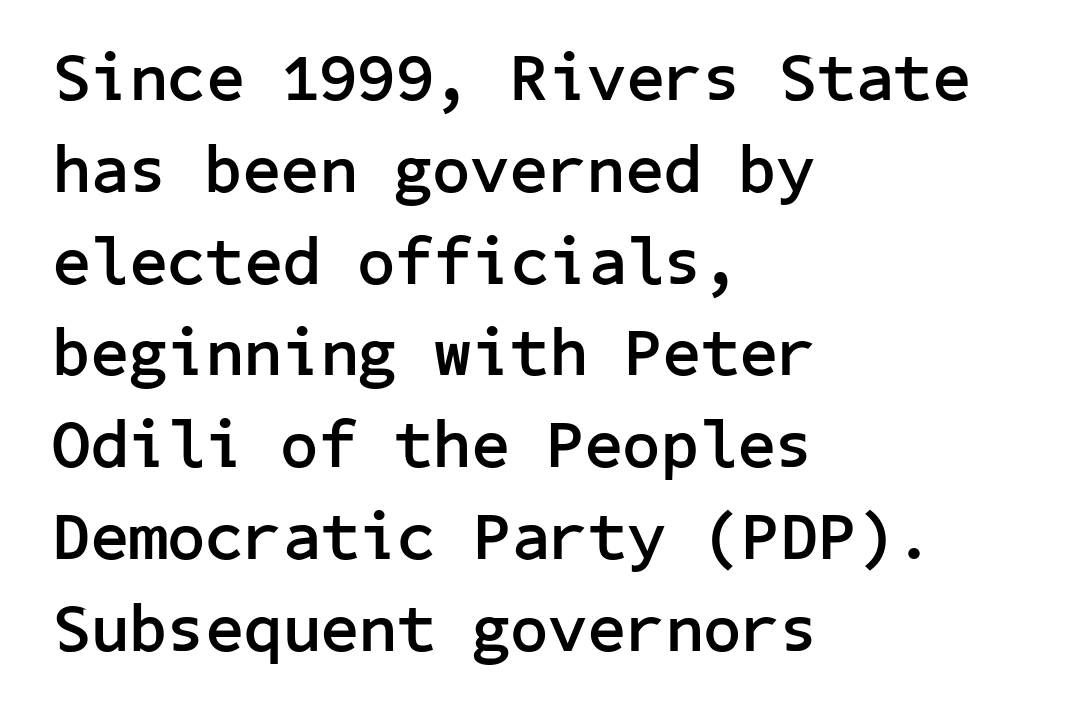
The image shows 67 px semibold sans-serif type, upright; set left-aligned, normal line spacing (1.37x), normal letter spacing, not underlined; low stroke contrast and a medium x-height.
